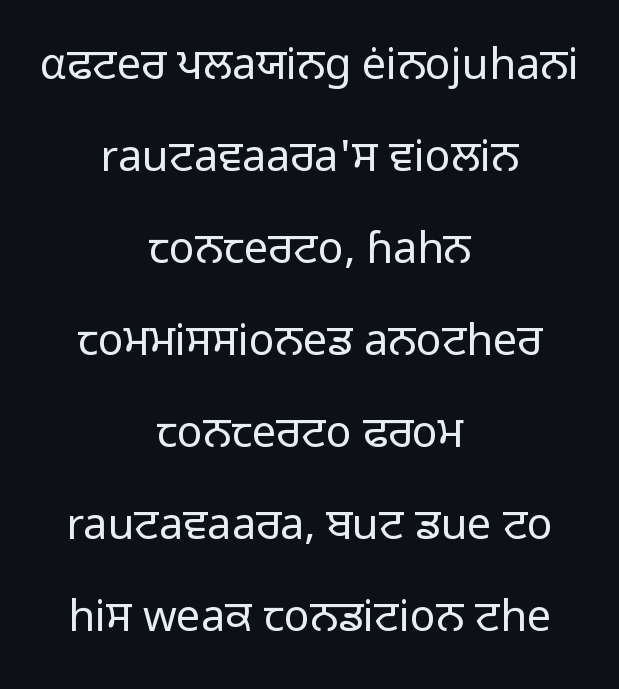
The image shows 43 px regular-weight sans-serif type, upright; set centered, loose line spacing (2.14x), normal letter spacing, not underlined; low stroke contrast and a medium x-height.
